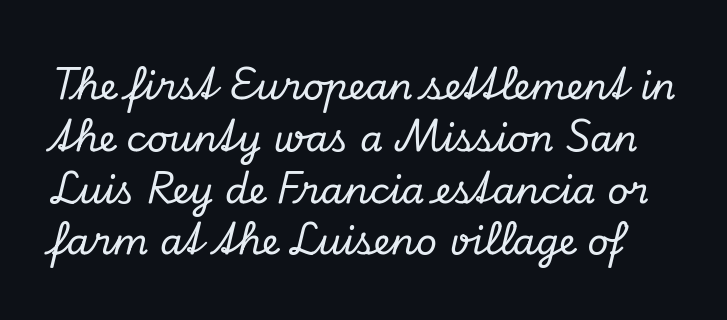
This rendering leaves character spacing at its baseline value. Proportional: the letters do not fall into vertical columns. The text was rendered using a seriffed face with decorative stroke endings. This block has exactly the height ordinary leading produces. Slanted lettering throughout.
